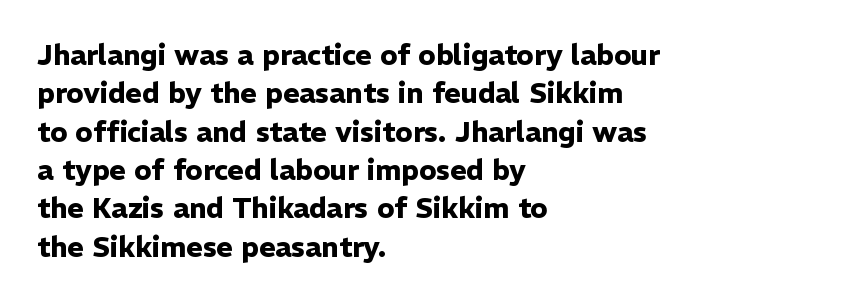
A typesetter would call this zero additional tracking. Bare-footed words on every line. The rag falls on the right side of this text block. Note: no serifs on the glyphs.
